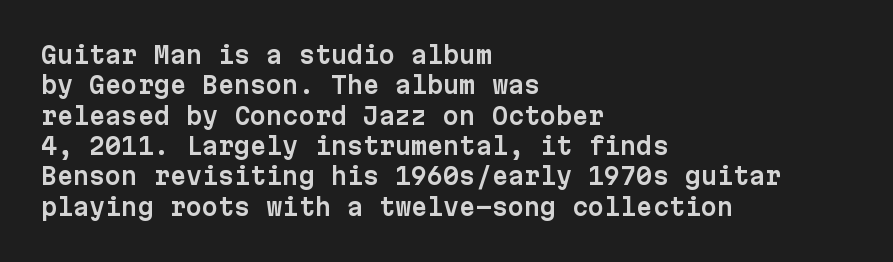
The face used here is rendered with its standard letterfit. These lines are set flush left with a ragged right edge. The glyphs are unaccompanied by any horizontal stroke below them. Normally led — the rows are evenly, conventionally spaced. Do the letters lean? They stand straight.
